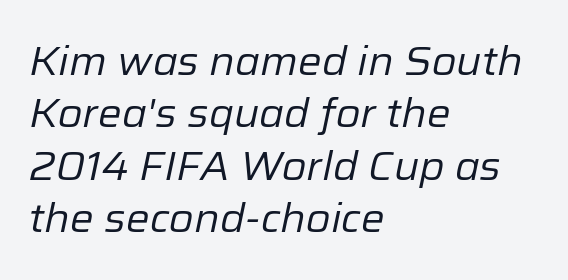
{"italic": "yes", "lean": "right", "slant_degrees": 12, "bold": "no", "weight": "regular", "width": "normal", "stroke_contrast": "low", "x_height": "medium", "monospaced": "no", "underline": "no", "align": "left", "line_spacing": "normal", "line_spacing_ratio": 1.31, "letter_spacing": "normal", "letter_spacing_em": 0.0, "glyph_px": 40}
